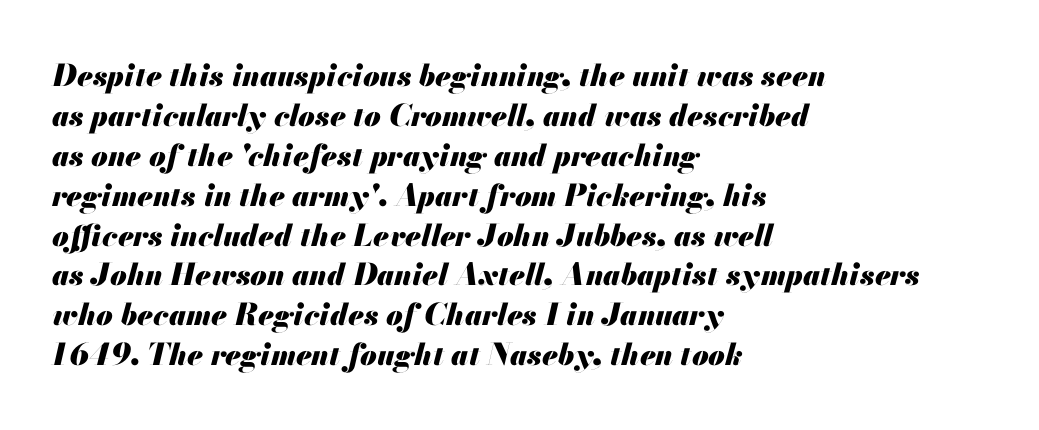
Nothing unusual about the tracking: characters are spaced as the font intends. Casual observation: everything's shoved over to the left. Quick note: interline space is typical. In terms of weight, the rendering is a true, heavy bold.
